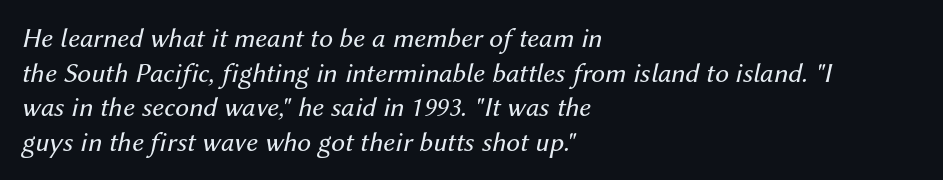
Weight: in the light-to-regular range. The zone under the glyphs is completely vacant. The gaps between neighbouring characters are ordinary and unremarkable. The lines are quadded left.
